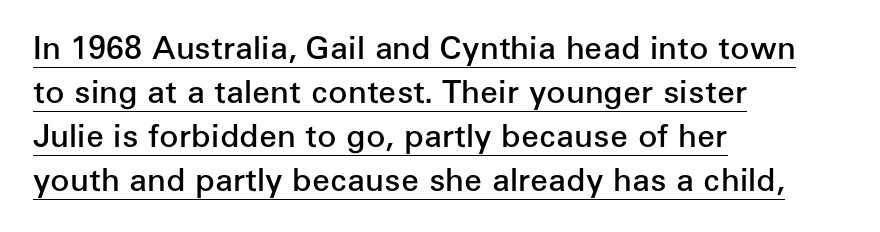
The image shows 32 px semibold sans-serif type, upright; set left-aligned, normal line spacing (1.38x), normal letter spacing, underlined; low stroke contrast and a medium x-height.
